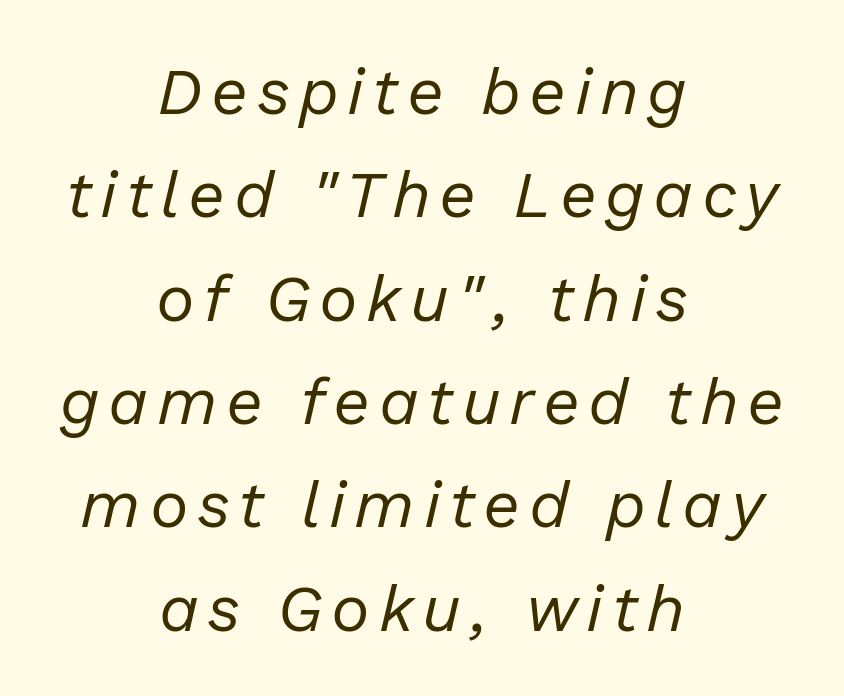
{"italic": "yes", "lean": "right", "slant_degrees": 13, "bold": "no", "weight": "regular", "width": "normal", "stroke_contrast": "low", "x_height": "medium", "monospaced": "no", "underline": "no", "align": "center", "line_spacing": "normal", "line_spacing_ratio": 1.59, "glyph_px": 65}
